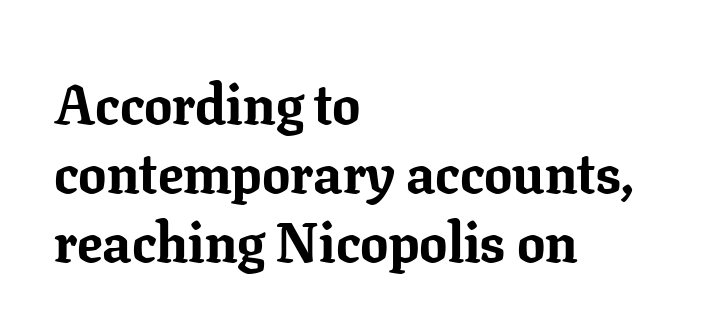
The specimen omits any rule beneath the text block's lines. Type style note: has serifs. Look at the tracking — it's just the regular setting, nothing added. Each letter keeps its own natural width here, so spacing adapts to shape. Every stem runs plumb, perpendicular to the baseline. Look at the stroke-to-counter ratio: heavy, a bold.
